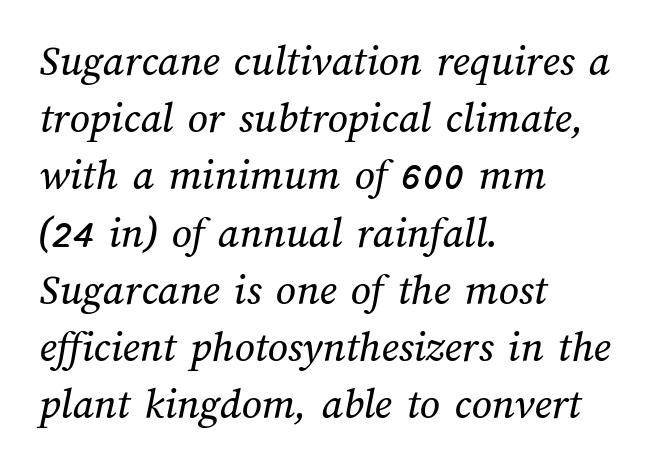
{"width": "normal", "stroke_contrast": "medium", "x_height": "medium", "monospaced": "no", "underline": "no", "align": "left", "line_spacing": "normal", "line_spacing_ratio": 1.3, "letter_spacing": "normal", "letter_spacing_em": 0.0, "glyph_px": 44}
